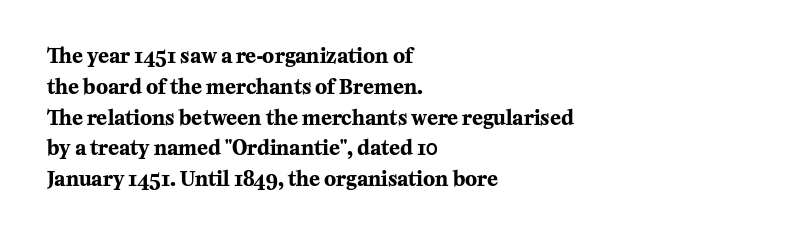
Q: Is the text bold? A: Yes.
Q: Is the text italic (slanted)? A: No, it is upright.
Q: Is the text underlined? A: No.
Q: How is the paragraph aligned? A: Left-aligned.
Q: Is the spacing between letters normal or unusually wide? A: Normal.
Q: Is the spacing between lines tight, normal or loose? A: Normal.
